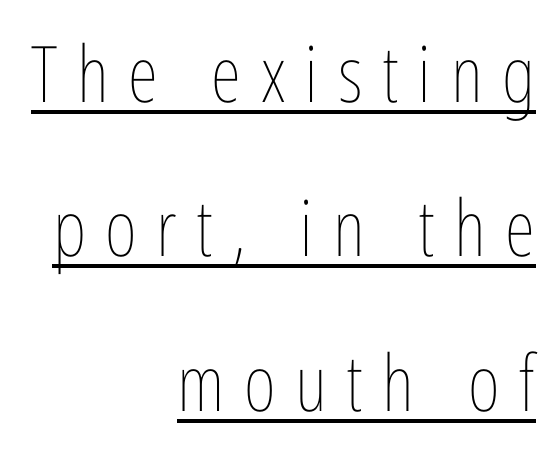
Q: Is the text bold? A: No.
Q: Is the text italic (slanted)? A: No, it is upright.
Q: Is the text underlined? A: Yes.
Q: How is the paragraph aligned? A: Right-aligned.
Q: Is the spacing between letters normal or unusually wide? A: Unusually wide.
Q: Is the spacing between lines tight, normal or loose? A: Loose.
Q: Width (condensed, normal, or wide)? A: Condensed.
Q: Stroke contrast? A: Low.
Q: x-height? A: Medium.
Q: Monospaced? A: No.
